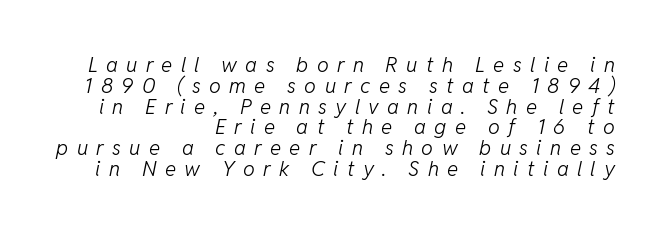
Q: Is the text bold? A: No.
Q: Is the text italic (slanted)? A: Yes, it leans right by about 11 degrees.
Q: Is the text underlined? A: No.
Q: How is the paragraph aligned? A: Right-aligned.
Q: Is the spacing between letters normal or unusually wide? A: Unusually wide.
Q: Is the spacing between lines tight, normal or loose? A: Tight.
